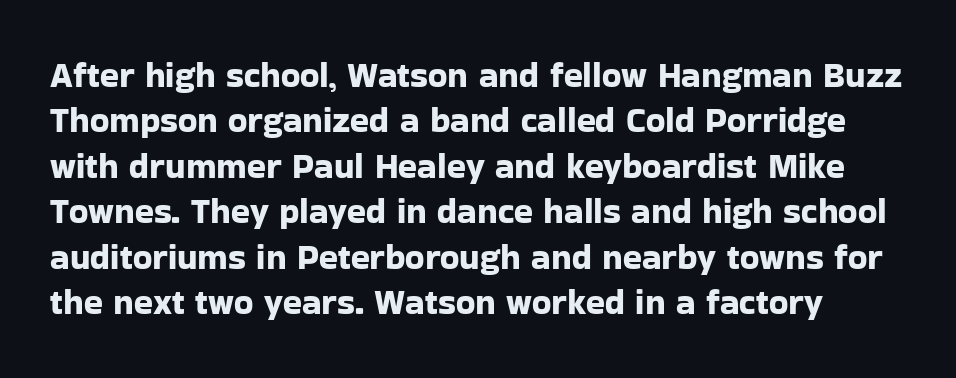
Q: Is the text italic (slanted)? A: No, it is upright.
Q: Is the typeface a serif or a sans-serif typeface? A: Sans-serif.
Q: Is the text underlined? A: No.
Q: Is the spacing between letters normal or unusually wide? A: Normal.
Q: Is the spacing between lines tight, normal or loose? A: Normal.
Q: Width (condensed, normal, or wide)? A: Normal.
Q: Stroke contrast? A: Low.
Q: x-height? A: Medium.
Q: Monospaced? A: No.
